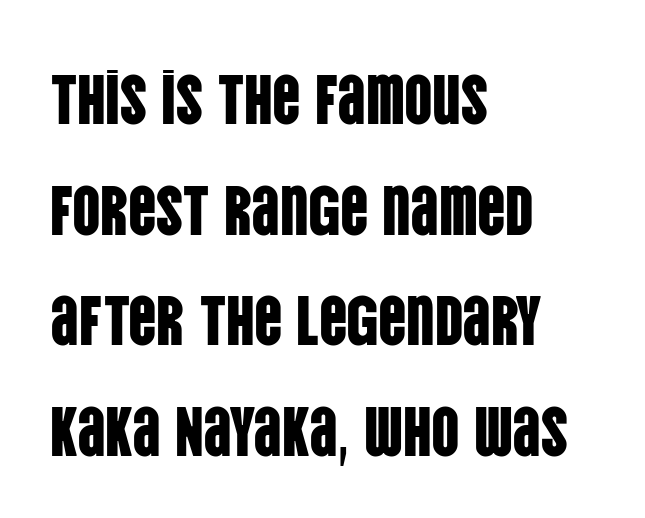
{"serif": "no", "italic": "no", "width": "condensed", "stroke_contrast": "low", "x_height": "large", "monospaced": "no", "underline": "no", "align": "left", "line_spacing": "normal", "line_spacing_ratio": 1.58, "letter_spacing": "normal", "letter_spacing_em": 0.0, "glyph_px": 70}
